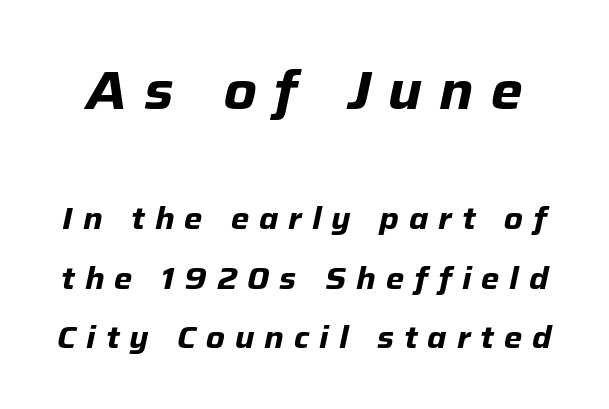
This rendering widens character spacing well past its baseline value. These two chunks differ in scale, with the top chunk taking the larger measure. Quick note: underline off. These lines stand farther apart than default settings would place them.
